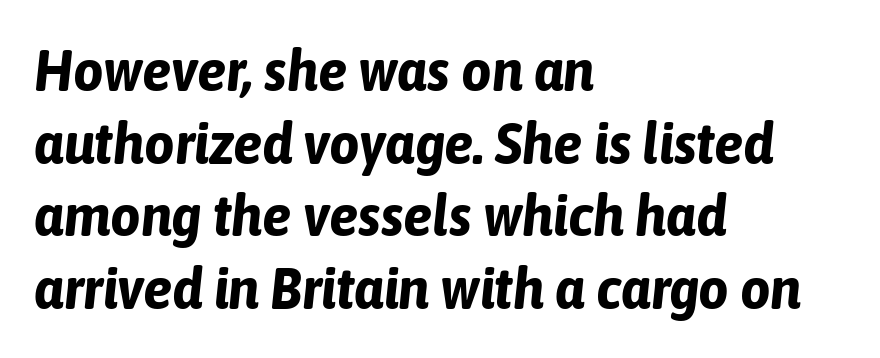
Q: Is the text bold? A: Yes.
Q: Is the text italic (slanted)? A: Yes, it leans right by about 6 degrees.
Q: Is the text underlined? A: No.
Q: How is the paragraph aligned? A: Left-aligned.
Q: Is the spacing between letters normal or unusually wide? A: Normal.
Q: Width (condensed, normal, or wide)? A: Condensed.
Q: Stroke contrast? A: Low.
Q: x-height? A: Medium.
Q: Monospaced? A: No.
